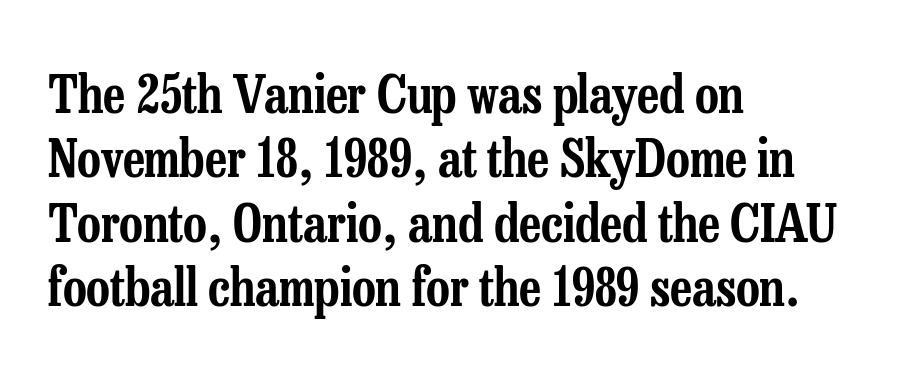
Q: Is the text italic (slanted)? A: No, it is upright.
Q: Is the typeface a serif or a sans-serif typeface? A: Serif.
Q: Is the text underlined? A: No.
Q: How is the paragraph aligned? A: Left-aligned.
Q: Is the spacing between letters normal or unusually wide? A: Normal.
Q: Width (condensed, normal, or wide)? A: Condensed.
Q: Stroke contrast? A: Low.
Q: x-height? A: Medium.
Q: Monospaced? A: No.
